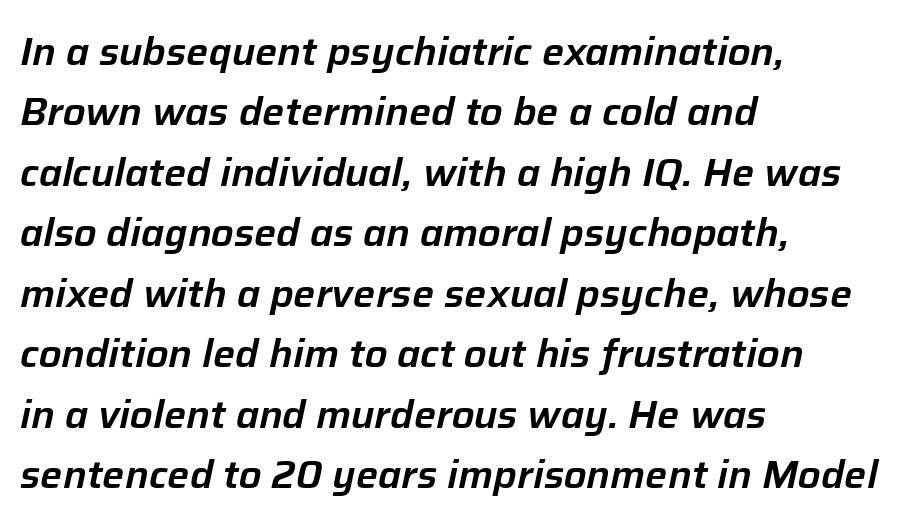
{"italic": "yes", "lean": "right", "slant_degrees": 12, "width": "normal", "stroke_contrast": "low", "x_height": "medium", "monospaced": "no", "underline": "no", "align": "left", "line_spacing": "normal", "line_spacing_ratio": 1.55, "letter_spacing": "normal", "letter_spacing_em": 0.0, "glyph_px": 39}
